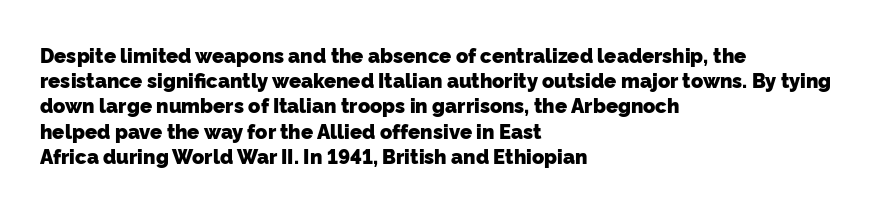
{"bold": "yes", "underline": "no", "align": "left", "line_spacing": "normal", "line_spacing_ratio": 1.26, "letter_spacing": "normal", "letter_spacing_em": 0.0, "glyph_px": 20}
